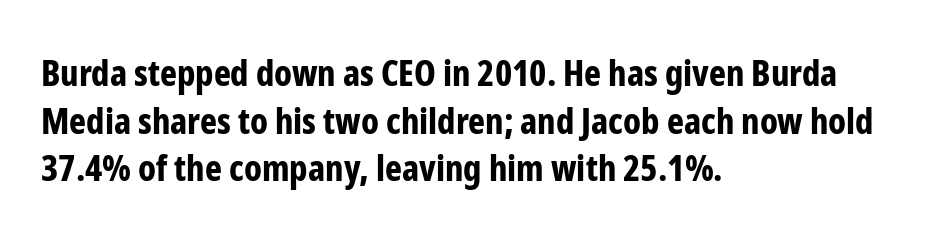
The image shows 36 px bold, condensed sans-serif type, upright; set left-aligned, normal line spacing (1.32x), normal letter spacing, not underlined; low stroke contrast and a medium x-height.
